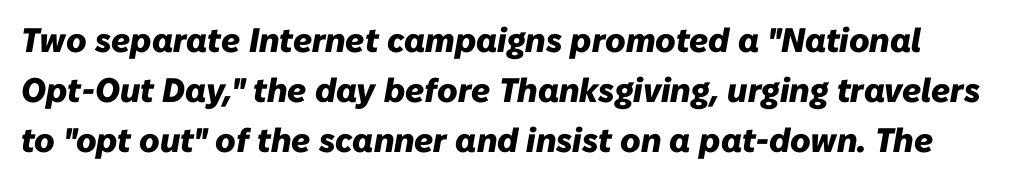
{"italic": "yes", "lean": "right", "slant_degrees": 10, "bold": "yes", "weight": "heavy", "width": "normal", "stroke_contrast": "low", "x_height": "medium", "monospaced": "no", "underline": "no", "line_spacing": "normal", "line_spacing_ratio": 1.47, "letter_spacing": "normal", "letter_spacing_em": 0.0, "glyph_px": 34}
